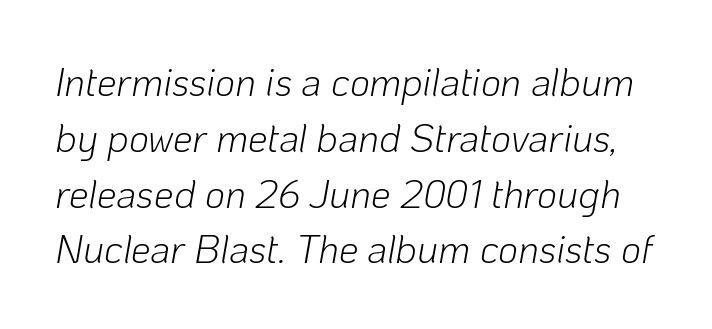
Lines of text with bare space underneath. The letters advance in unequal steps, a hallmark of proportional type. Characters are canted at an angle relative to the baseline's perpendicular. Heft: none added — not bold. The lines sit at an ordinary, default distance from one another.
